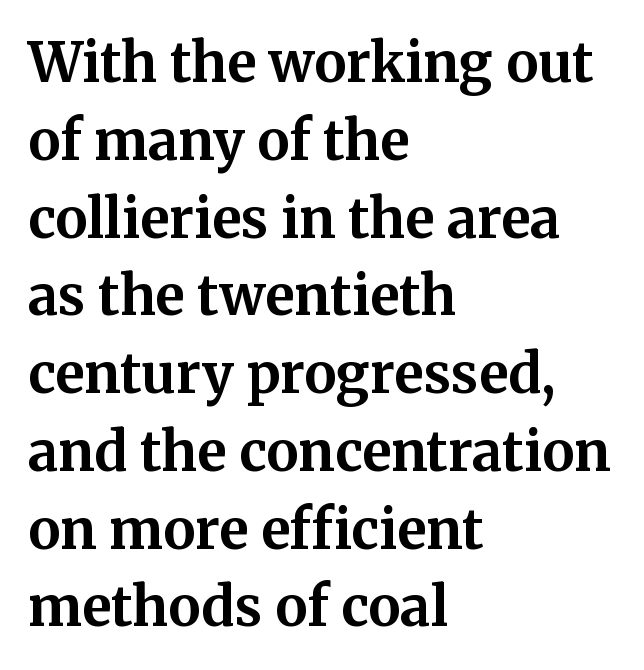
{"serif": "yes", "italic": "no", "bold": "yes", "weight": "bold", "width": "normal", "stroke_contrast": "medium", "x_height": "medium", "monospaced": "no", "underline": "no", "align": "left", "line_spacing": "normal", "line_spacing_ratio": 1.44, "letter_spacing": "normal", "letter_spacing_em": 0.0, "glyph_px": 54}
